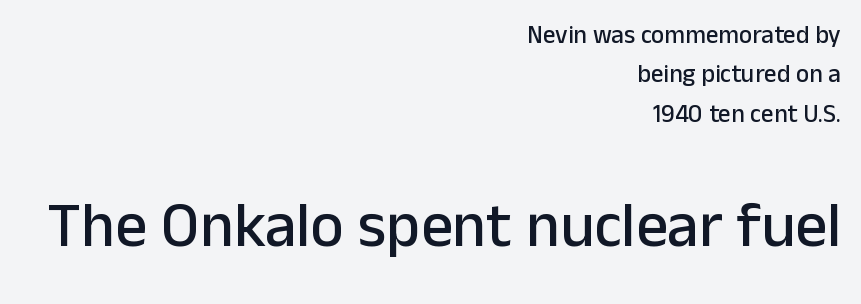
Q: Is the text italic (slanted)? A: No, it is upright.
Q: Is the typeface a serif or a sans-serif typeface? A: Sans-serif.
Q: Is the text underlined? A: No.
Q: How is the paragraph aligned? A: Right-aligned.
Q: Is the spacing between letters normal or unusually wide? A: Normal.
Q: Is the spacing between lines tight, normal or loose? A: Normal.
Q: Which block of text is set in a larger size, the first (top) or the second (bottom)? A: The second (bottom) one.
Q: Width (condensed, normal, or wide)? A: Normal.
Q: Stroke contrast? A: Low.
Q: x-height? A: Medium.
Q: Monospaced? A: No.
